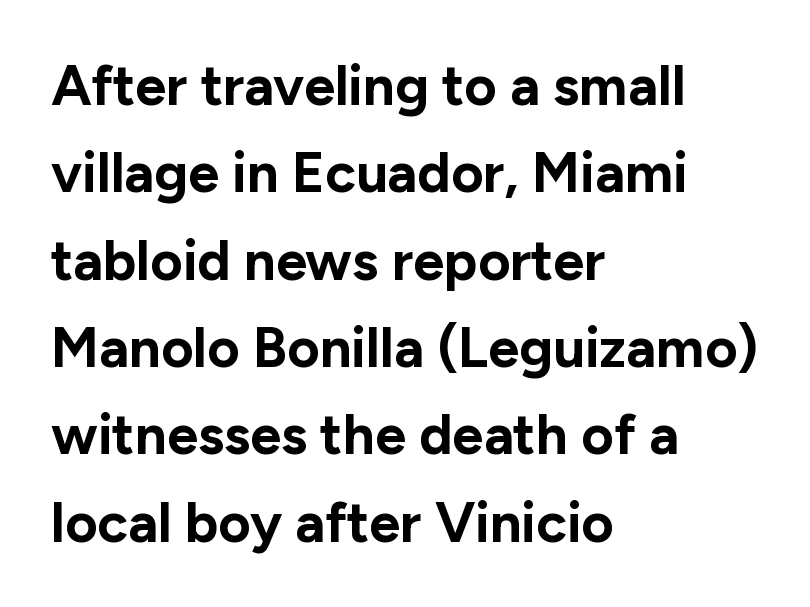
The image shows 56 px bold sans-serif type, upright; set left-aligned, normal line spacing (1.56x), normal letter spacing, not underlined; low stroke contrast and a medium x-height.
